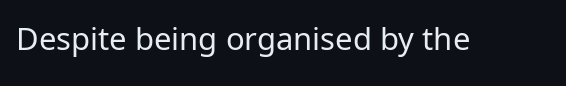
The image shows 31 px regular-weight sans-serif type, upright; set normal letter spacing, not underlined; low stroke contrast and a medium x-height.
